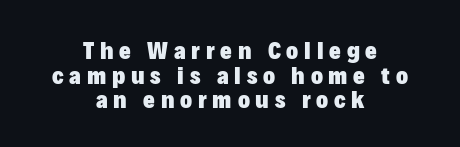
You could only call the tracking loose — the letters float apart. Descender tails drop into unmarked territory. The rendering uses a bold face; every stroke is thick and dark. Quick note: not italic, upright.
